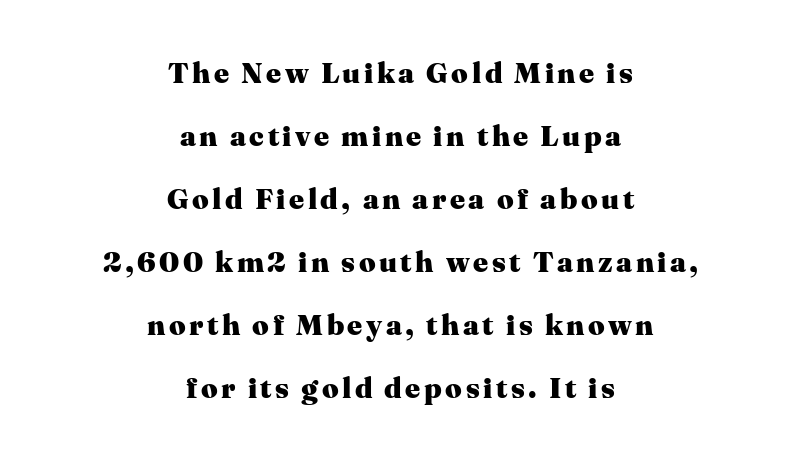
Vertically, the passage feels expansive, rows floating well apart. This sample is center-justified, so both line endings float freely. This sample uses a serif face. The zone under the glyphs is completely vacant. How heavy is the stroke? Heavy — this is a bold. Every character sits straight up, as roman type does.
